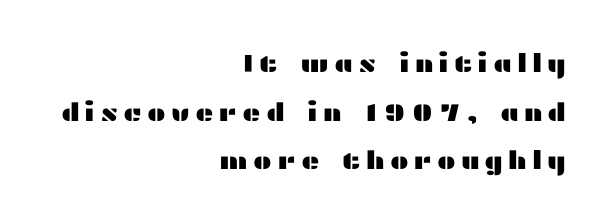
Check under the words: just untouched page. Honestly, the letter spacing is so wide it's the main thing you notice. Honestly, the rows look like they've been pulled way apart. The type sits square on the baseline with zero lean.
